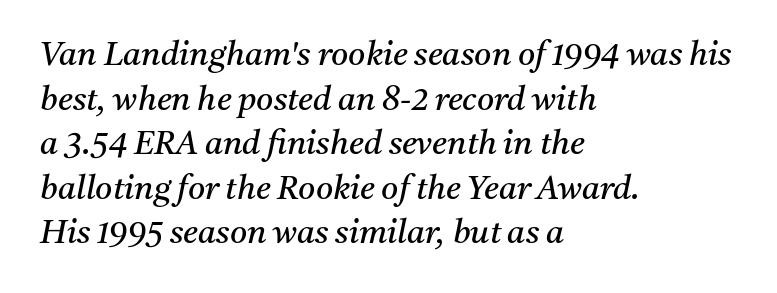
{"serif": "yes", "italic": "yes", "lean": "right", "slant_degrees": 11, "bold": "no", "weight": "regular", "width": "normal", "stroke_contrast": "medium", "x_height": "medium", "monospaced": "no", "underline": "no", "align": "left", "line_spacing": "normal", "line_spacing_ratio": 1.35, "letter_spacing": "normal", "letter_spacing_em": 0.0, "glyph_px": 33}
